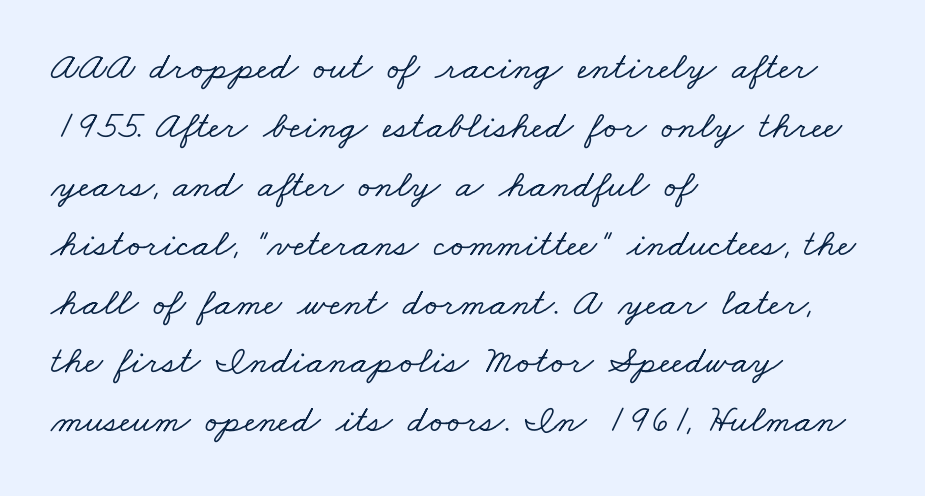
Regarding serifs, this sample has them. All the whitespace from short lines collects on the right. Quick note: underline off. Caption: standard tracking, unaltered.
